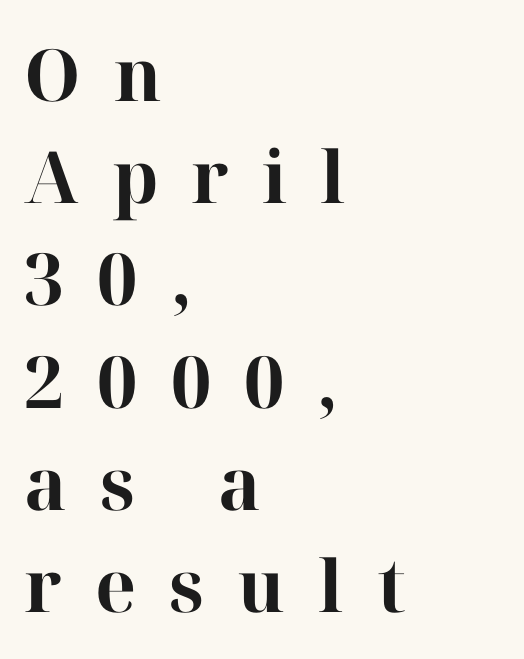
{"serif": "yes", "italic": "no", "bold": "yes", "weight": "bold", "width": "normal", "stroke_contrast": "high", "x_height": "medium", "monospaced": "no", "underline": "no", "align": "left", "line_spacing": "normal", "line_spacing_ratio": 1.42, "letter_spacing": "wide", "letter_spacing_em": 0.46, "glyph_px": 72}
